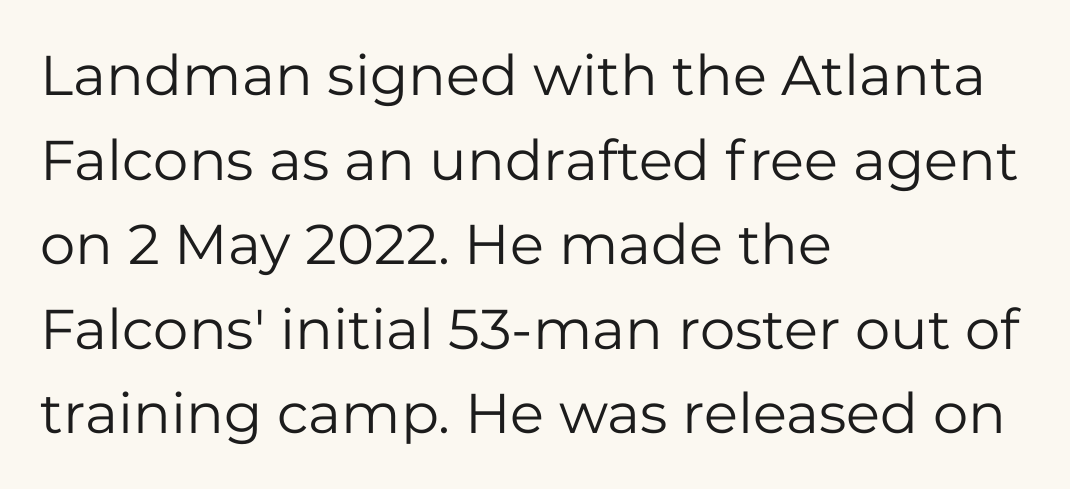
{"serif": "no", "italic": "no", "bold": "no", "weight": "regular", "width": "normal", "stroke_contrast": "low", "x_height": "medium", "monospaced": "no", "underline": "no", "align": "left", "line_spacing": "normal", "line_spacing_ratio": 1.51, "letter_spacing": "normal", "letter_spacing_em": 0.0, "glyph_px": 56}
